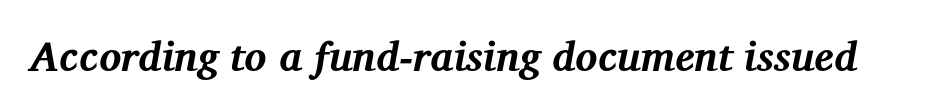
The image shows 41 px bold serif type, italic (leaning right); set normal letter spacing, not underlined; medium stroke contrast and a medium x-height.
